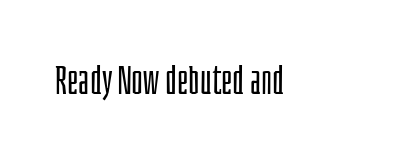
{"serif": "no", "italic": "no", "bold": "no", "weight": "light", "width": "condensed", "stroke_contrast": "low", "x_height": "large", "monospaced": "no", "underline": "no", "letter_spacing": "normal", "letter_spacing_em": 0.0, "glyph_px": 40}
